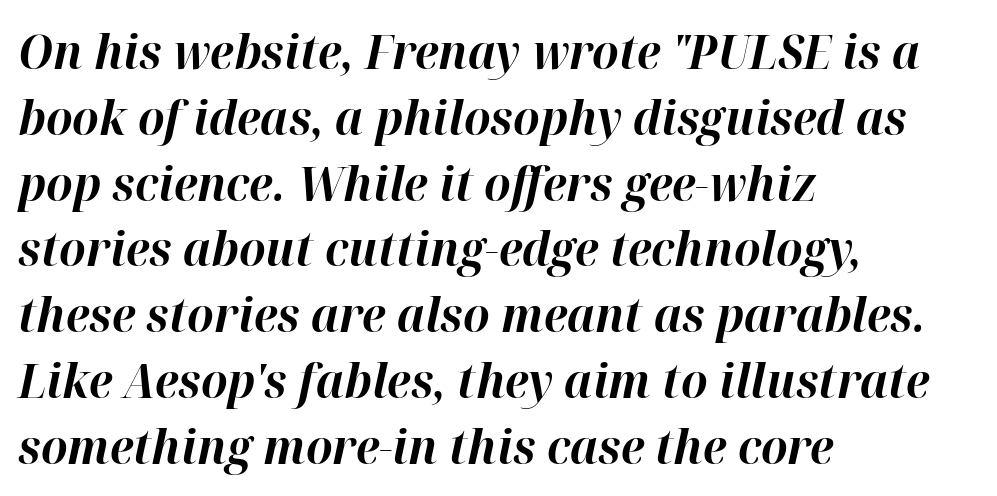
Q: Is the text bold? A: Yes.
Q: Is the text italic (slanted)? A: Yes, it leans right by about 12 degrees.
Q: Is the text underlined? A: No.
Q: How is the paragraph aligned? A: Left-aligned.
Q: Is the spacing between letters normal or unusually wide? A: Normal.
Q: Is the spacing between lines tight, normal or loose? A: Normal.
Q: Width (condensed, normal, or wide)? A: Normal.
Q: Stroke contrast? A: High.
Q: x-height? A: Medium.
Q: Monospaced? A: No.
